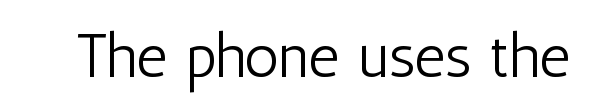
{"serif": "no", "italic": "no", "bold": "no", "weight": "light", "width": "condensed", "stroke_contrast": "low", "x_height": "medium", "monospaced": "no", "underline": "no", "letter_spacing": "normal", "letter_spacing_em": 0.0, "glyph_px": 61}
